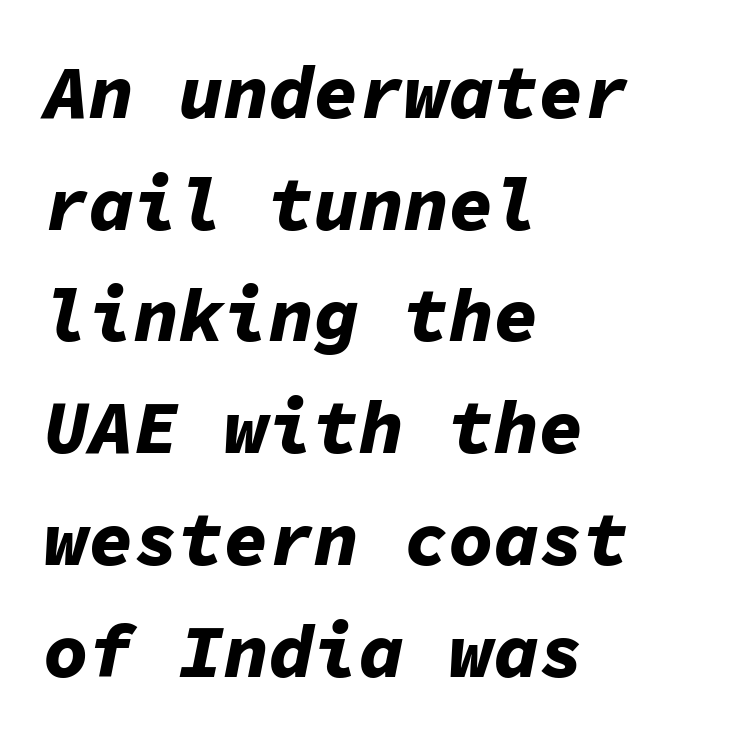
Q: Is the text bold? A: Yes.
Q: Is the text italic (slanted)? A: Yes, it leans right by about 11 degrees.
Q: Is the text underlined? A: No.
Q: How is the paragraph aligned? A: Left-aligned.
Q: Is the spacing between letters normal or unusually wide? A: Normal.
Q: Is the spacing between lines tight, normal or loose? A: Normal.
Q: Width (condensed, normal, or wide)? A: Normal.
Q: Stroke contrast? A: Low.
Q: x-height? A: Medium.
Q: Monospaced? A: Yes.
